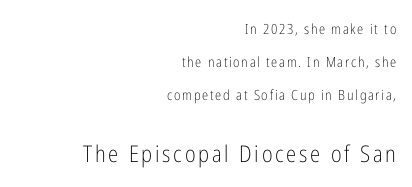
Q: Is the text bold? A: No.
Q: Is the text italic (slanted)? A: No, it is upright.
Q: Is the text underlined? A: No.
Q: How is the paragraph aligned? A: Right-aligned.
Q: Is the spacing between lines tight, normal or loose? A: Loose.
Q: Which block of text is set in a larger size, the first (top) or the second (bottom)? A: The second (bottom) one.
